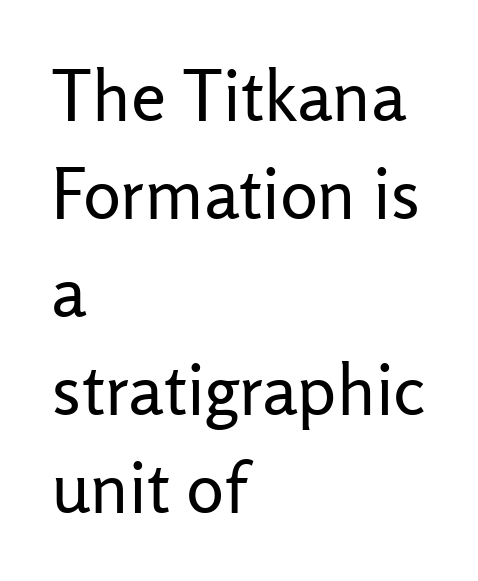
The image shows 71 px regular-weight sans-serif type, upright; set left-aligned, normal line spacing (1.38x), normal letter spacing, not underlined; low stroke contrast and a medium x-height.
